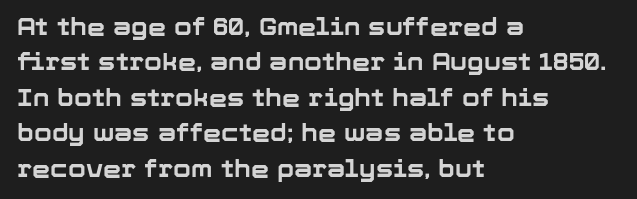
The image shows 23 px bold type, upright; set left-aligned, normal line spacing (1.54x), normal letter spacing, not underlined.
